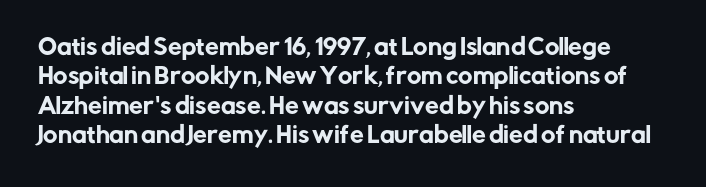
Glyph-to-glyph distance matches everyday printed text. If you drew a ruler down the left edge, every line would touch it. The letters stand upright; this is a roman face. No word sits above an underline. The line-height multiplier appears to be the usual default.
